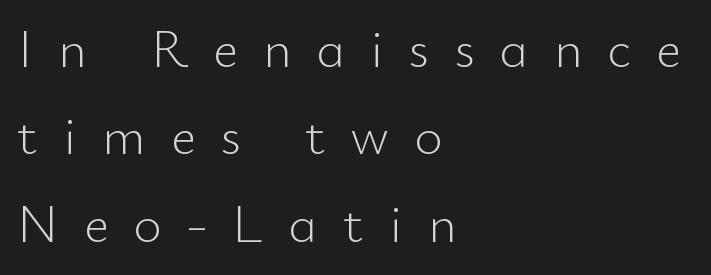
The image shows 54 px light sans-serif type, upright; set left-aligned, normal line spacing (1.62x), unusually wide letter spacing (+0.47 em), not underlined; low stroke contrast and a small x-height.
